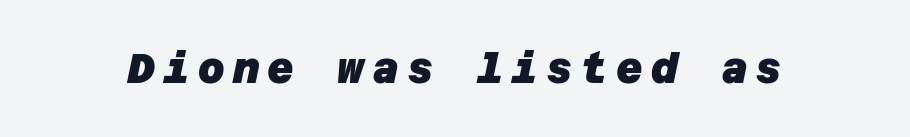
The image shows 41 px heavy sans-serif type; set unusually wide letter spacing (+0.2 em), not underlined; low stroke contrast and a large x-height.
